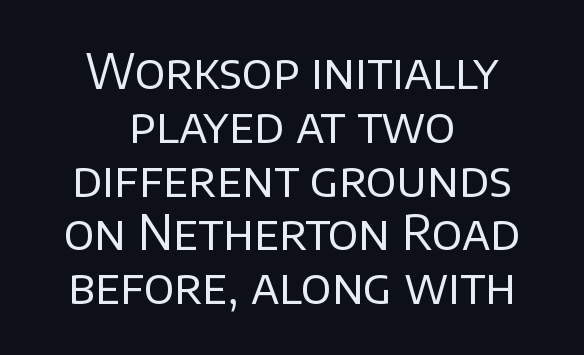
The image shows 48 px regular-weight sans-serif type, upright; set centered, tight line spacing (1.12x), normal letter spacing, not underlined; low stroke contrast and a large x-height.
